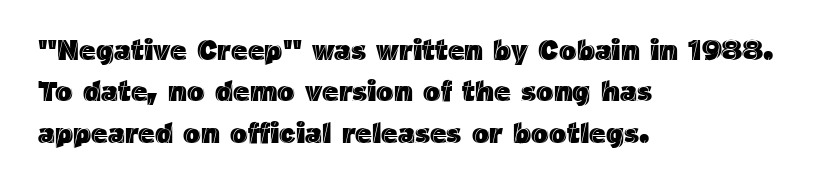
{"italic": "no", "width": "normal", "x_height": "medium", "monospaced": "no", "underline": "no", "align": "left", "line_spacing": "normal", "line_spacing_ratio": 1.43, "letter_spacing": "normal", "letter_spacing_em": 0.0, "glyph_px": 29}
